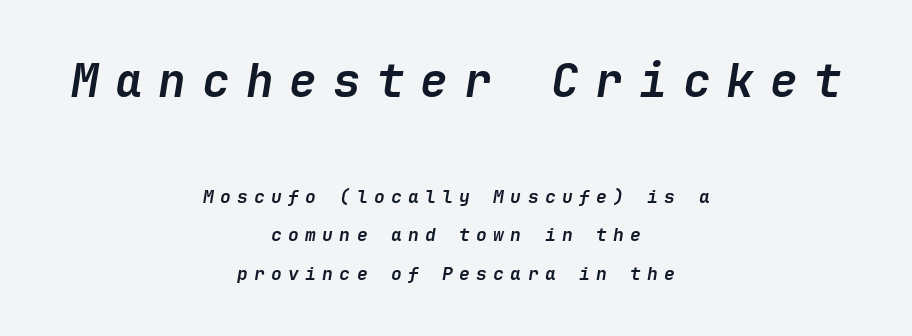
{"italic": "yes", "lean": "right", "slant_degrees": 9, "bold": "yes", "weight": "semibold", "width": "normal", "stroke_contrast": "low", "x_height": "medium", "underline": "no", "align": "center", "line_spacing": "loose", "line_spacing_ratio": 2.12, "letter_spacing": "wide", "letter_spacing_em": 0.35, "larger_block": "first", "size_ratio": 2.56, "glyph_px": 46}
